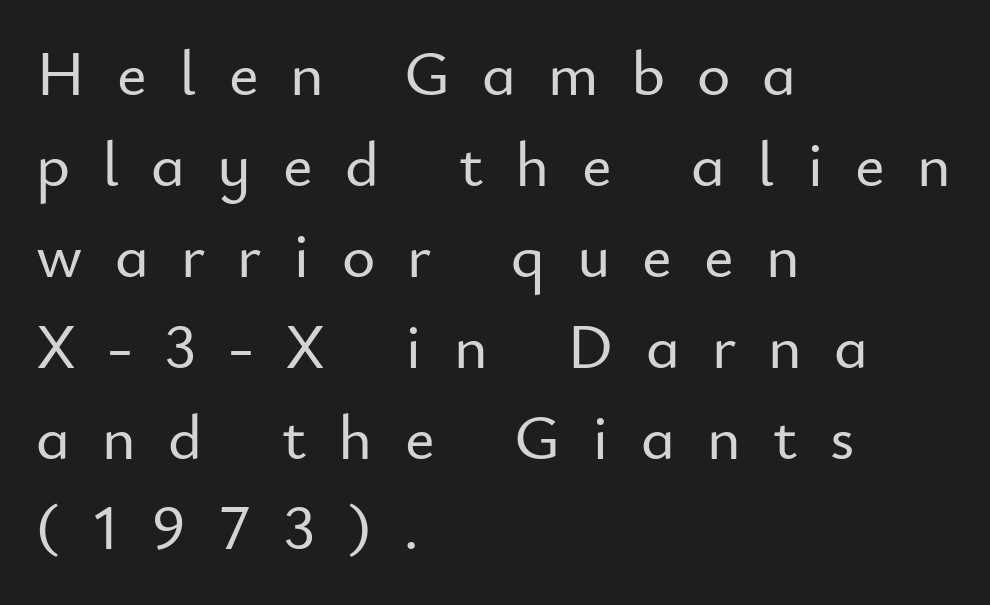
Q: Is the text italic (slanted)? A: No, it is upright.
Q: Is the typeface a serif or a sans-serif typeface? A: Sans-serif.
Q: Is the text underlined? A: No.
Q: How is the paragraph aligned? A: Left-aligned.
Q: Is the spacing between letters normal or unusually wide? A: Unusually wide.
Q: Is the spacing between lines tight, normal or loose? A: Normal.
Q: Width (condensed, normal, or wide)? A: Normal.
Q: Stroke contrast? A: Low.
Q: x-height? A: Small.
Q: Monospaced? A: No.
